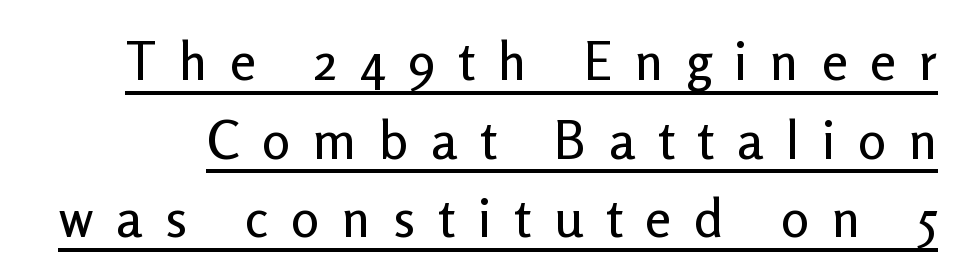
The image shows 52 px sans-serif type, upright; set normal line spacing (1.51x), unusually wide letter spacing (+0.44 em), underlined; low stroke contrast and a medium x-height.
